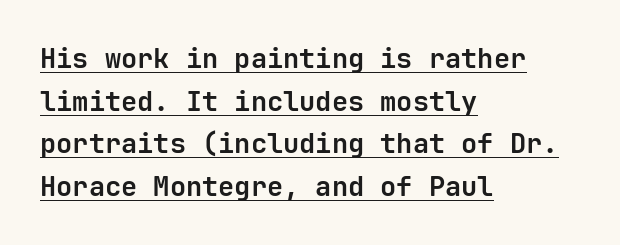
These lines keep a tight, regular rhythm from letter to letter. This rendering uses left alignment, leaving the right contour irregular. Strokes here are thick enough to call this a true bold. These lines sit exactly where default settings would place them. Looks like someone drew a line under every word here.
